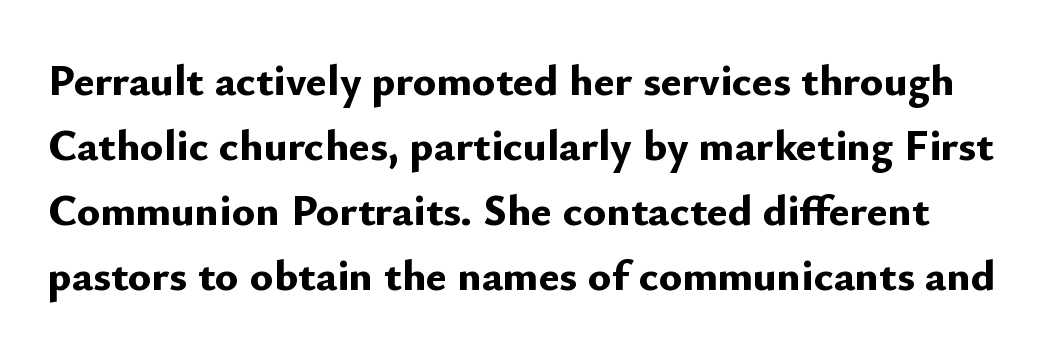
Do the letters lean? They stand straight. Looks like regular typesetting: each glyph gets only the width it needs. Characters follow at the spacing the type designer built in. Check where the strokes stop: nothing finishes them off — pure sans.
